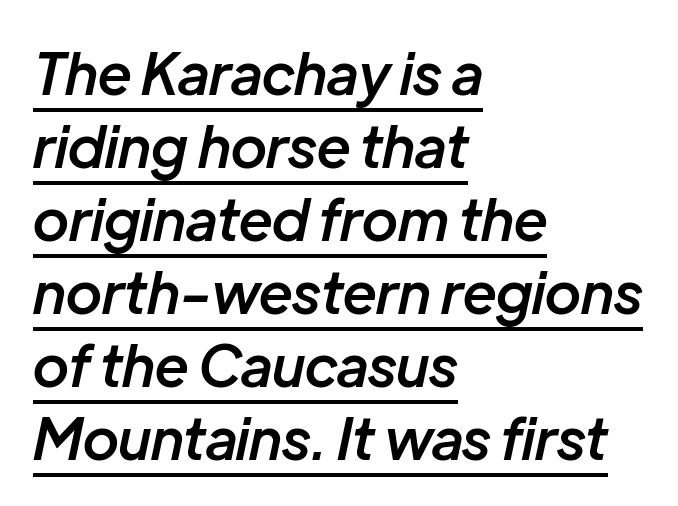
Q: Is the text bold? A: Semi-bold.
Q: Is the text italic (slanted)? A: Yes, it leans right by about 12 degrees.
Q: Is the text underlined? A: Yes.
Q: How is the paragraph aligned? A: Left-aligned.
Q: Is the spacing between letters normal or unusually wide? A: Normal.
Q: Is the spacing between lines tight, normal or loose? A: Normal.
Q: Width (condensed, normal, or wide)? A: Normal.
Q: Stroke contrast? A: Low.
Q: x-height? A: Medium.
Q: Monospaced? A: No.
